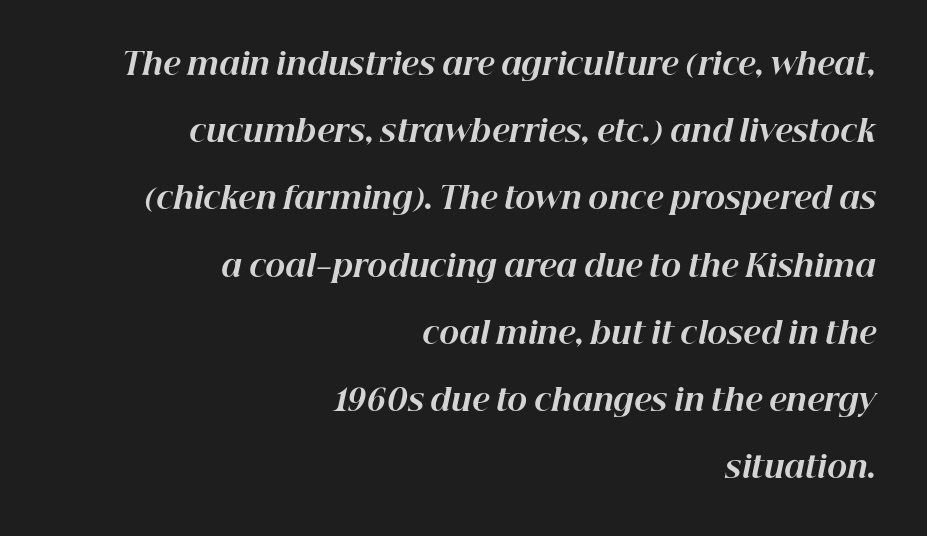
Airy leading. Rule under the text: the space is simply empty. Thick stems and heavy bowls — unmistakably bold. Right-aligned paragraph, ragged on the left. Would a proofreader flag this as italicized? Yes. Here the designer chose a conventional face with non-uniform glyph widths.
